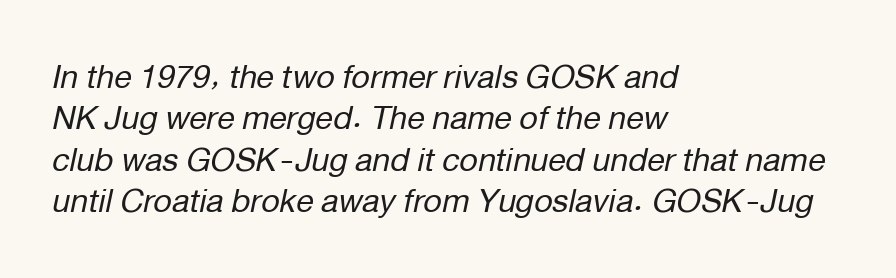
Tracking value appears to be zero — textbook default spacing. How would I describe the line gaps? Plain and ordinary. Has an underline been added? It has not. You could not count columns in this text — the font is proportionally spaced.
